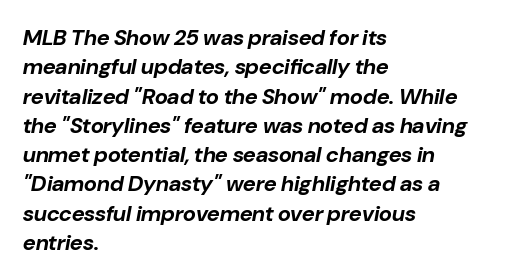
The image shows 22 px bold type, italic (leaning right); set left-aligned, normal line spacing (1.33x), normal letter spacing, not underlined.
